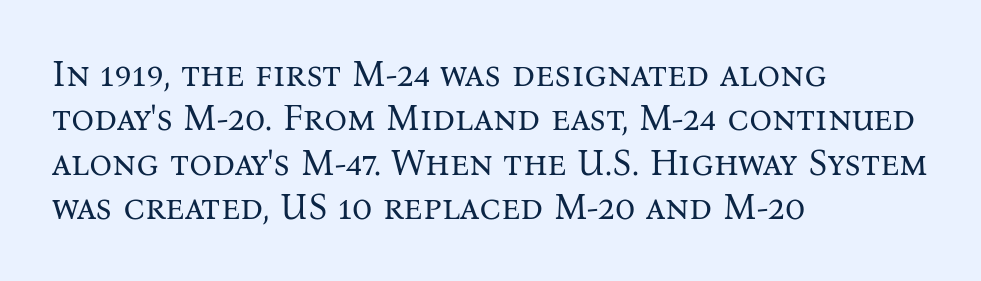
Q: Is the text bold? A: No.
Q: Is the text italic (slanted)? A: No, it is upright.
Q: Is the typeface a serif or a sans-serif typeface? A: Serif.
Q: Is the text underlined? A: No.
Q: How is the paragraph aligned? A: Left-aligned.
Q: Is the spacing between letters normal or unusually wide? A: Normal.
Q: Width (condensed, normal, or wide)? A: Normal.
Q: Stroke contrast? A: Medium.
Q: x-height? A: Medium.
Q: Monospaced? A: No.
